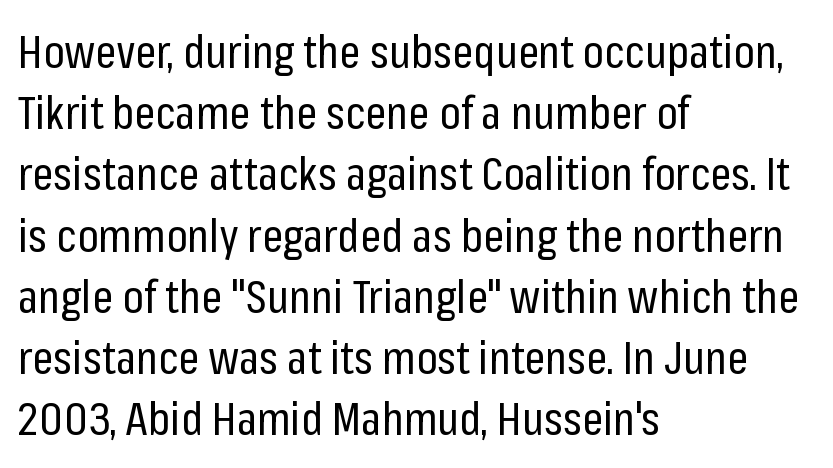
Q: Is the text bold? A: No.
Q: Is the text italic (slanted)? A: No, it is upright.
Q: Is the typeface a serif or a sans-serif typeface? A: Sans-serif.
Q: Is the text underlined? A: No.
Q: How is the paragraph aligned? A: Left-aligned.
Q: Is the spacing between letters normal or unusually wide? A: Normal.
Q: Is the spacing between lines tight, normal or loose? A: Normal.
Q: Width (condensed, normal, or wide)? A: Condensed.
Q: Stroke contrast? A: Low.
Q: x-height? A: Medium.
Q: Monospaced? A: No.
